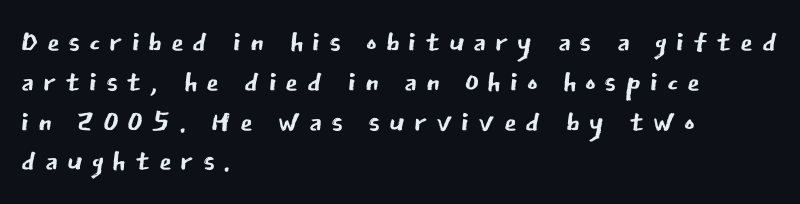
Q: Is the text bold? A: No.
Q: Is the text italic (slanted)? A: No, it is upright.
Q: Is the typeface a serif or a sans-serif typeface? A: Sans-serif.
Q: Is the text underlined? A: No.
Q: How is the paragraph aligned? A: Left-aligned.
Q: Is the spacing between letters normal or unusually wide? A: Unusually wide.
Q: Is the spacing between lines tight, normal or loose? A: Tight.
Q: Width (condensed, normal, or wide)? A: Normal.
Q: Stroke contrast? A: Low.
Q: x-height? A: Medium.
Q: Monospaced? A: No.
